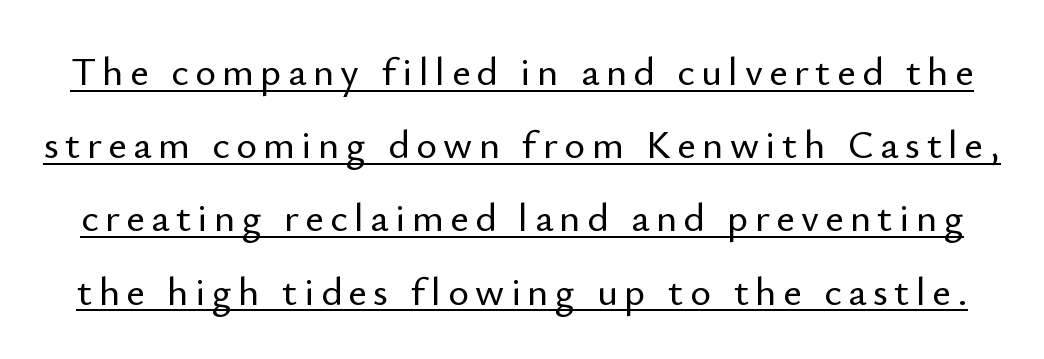
The image shows 40 px sans-serif type, upright; set line spacing 1.83x, underlined; low stroke contrast and a small x-height.
